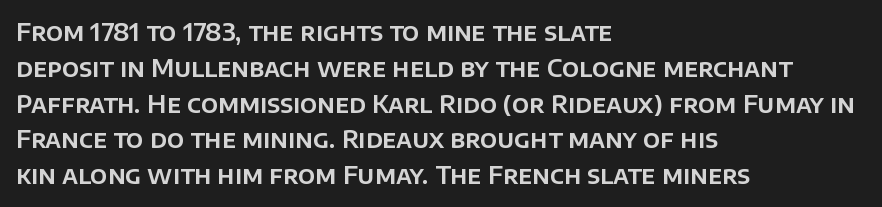
{"italic": "no", "underline": "no", "align": "left", "line_spacing": "normal", "line_spacing_ratio": 1.49, "letter_spacing": "normal", "letter_spacing_em": 0.0, "glyph_px": 24}
